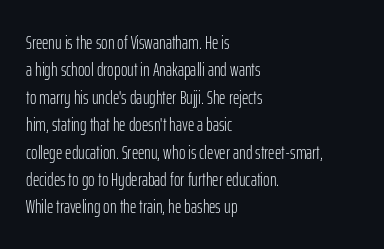
Q: Is the text bold? A: No.
Q: Is the text italic (slanted)? A: No, it is upright.
Q: Is the text underlined? A: No.
Q: How is the paragraph aligned? A: Left-aligned.
Q: Is the spacing between letters normal or unusually wide? A: Normal.
Q: Is the spacing between lines tight, normal or loose? A: Normal.
